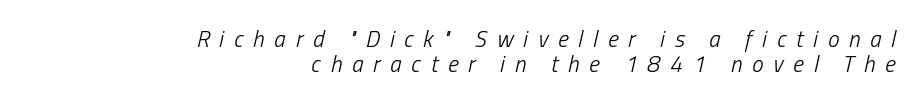
The image shows 23 px text type, italic (leaning right); set right-aligned, tight line spacing (1.07x), unusually wide letter spacing (+0.43 em), not underlined.
